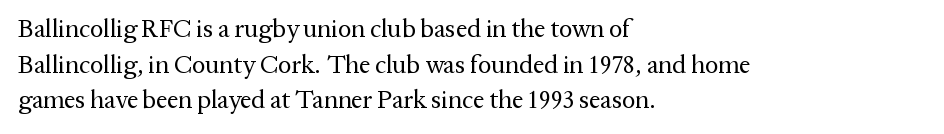
No word sits above an underline. These lines stack with their left ends in a neat column. The line-height multiplier appears to be the usual default. Ordinary non-slanted type is in use. Students, note that the glyphs here touch the page at normal intervals.
